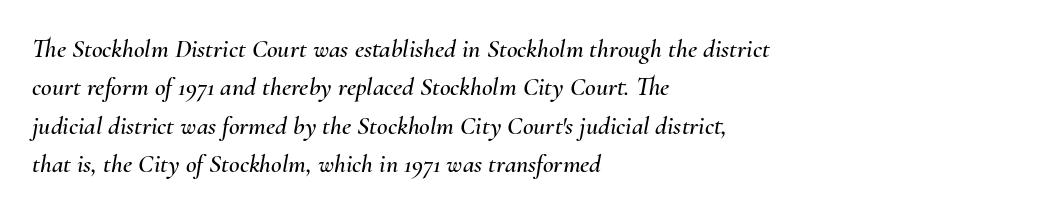
The image shows 26 px text type, italic (leaning right); set left-aligned, normal line spacing (1.48x), normal letter spacing, not underlined.
